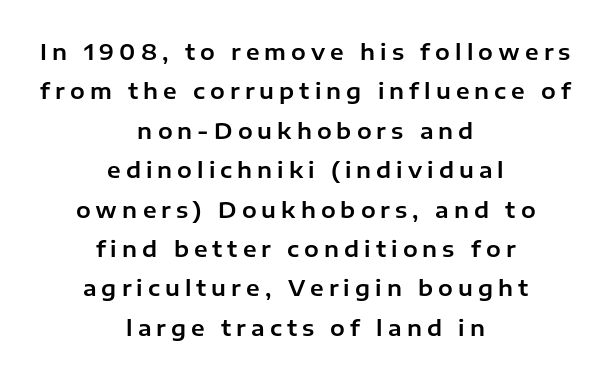
The image shows 22 px text type, upright; set centered, line spacing 1.79x, unusually wide letter spacing (+0.23 em), not underlined.
